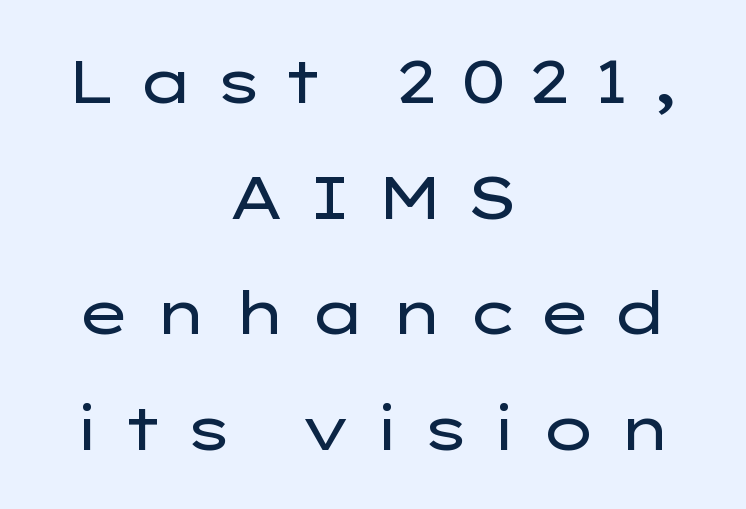
This sample uses expanded letter spacing, leaving extra air between glyphs. The lettering holds an erect, upright posture throughout. A light-to-regular cut is what we see here. Descenders are the only things crossing below the line.
